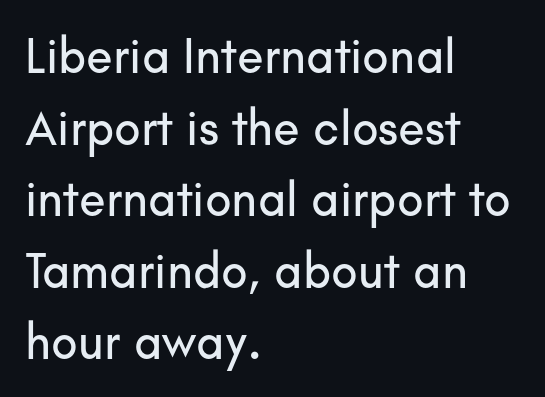
Rows of type keep a routine distance in the vertical direction. These lines are rendered in a variable-pitch font. Compared with typical body copy, the letter spacing here is the same. The type sits square on the baseline with zero lean. Observe the absence of serifs on each vertical stroke in this sample. Caption: multi-line text, flush left, ragged right.
